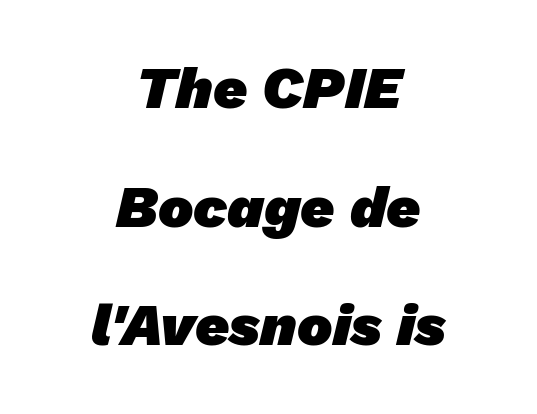
The image shows 59 px heavy sans-serif type; set centered, loose line spacing (2.01x), normal letter spacing, not underlined; low stroke contrast and a medium x-height.
